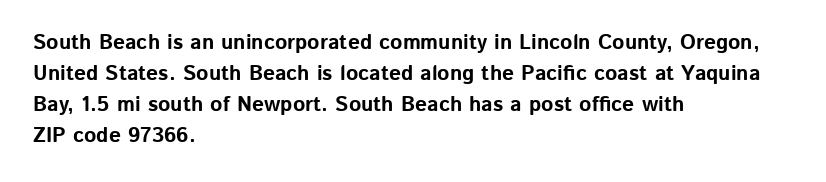
The image shows 21 px bold type, upright; set left-aligned, normal line spacing (1.48x), normal letter spacing, not underlined.
